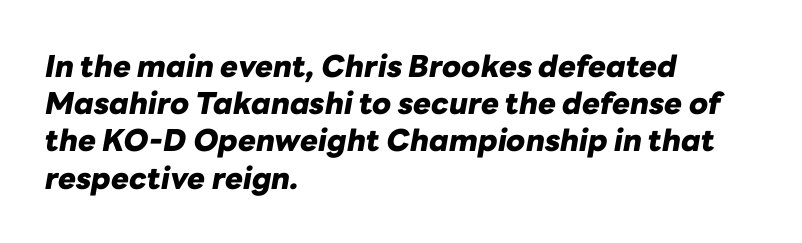
{"italic": "yes", "lean": "right", "slant_degrees": 10, "bold": "yes", "weight": "heavy", "width": "normal", "stroke_contrast": "low", "x_height": "medium", "monospaced": "no", "underline": "no", "align": "left", "line_spacing_ratio": 1.24, "letter_spacing": "normal", "letter_spacing_em": 0.0, "glyph_px": 30}
